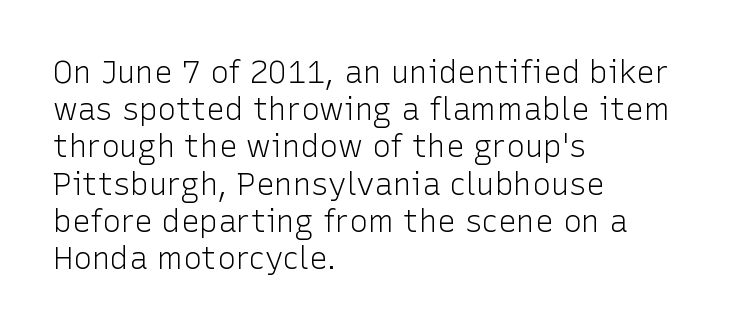
The image shows 31 px light sans-serif type, upright; set left-aligned, line spacing 1.2x, normal letter spacing, not underlined; low stroke contrast and a medium x-height.
